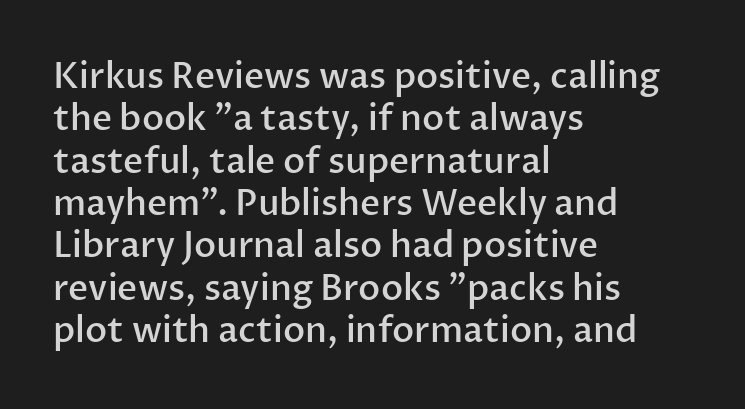
{"serif": "no", "italic": "no", "bold": "semi", "weight": "semibold", "width": "normal", "stroke_contrast": "low", "x_height": "medium", "monospaced": "no", "underline": "no", "align": "left", "line_spacing_ratio": 1.21, "letter_spacing": "normal", "letter_spacing_em": 0.0, "glyph_px": 35}
